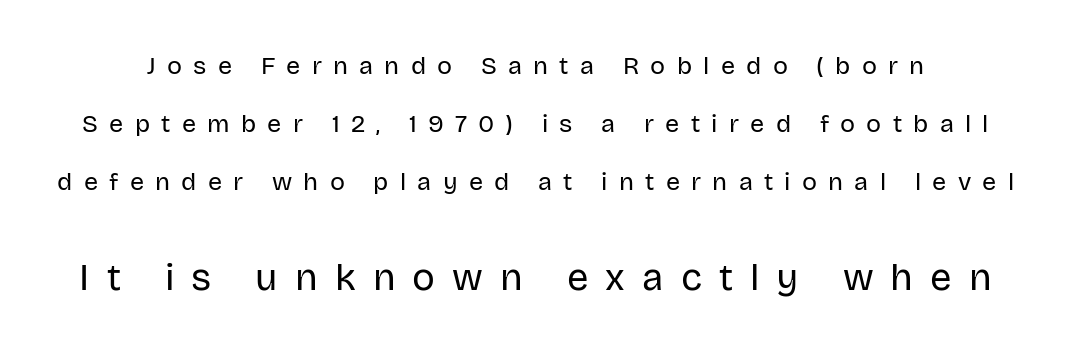
Q: Is the text bold? A: No.
Q: Is the text italic (slanted)? A: No, it is upright.
Q: Is the typeface a serif or a sans-serif typeface? A: Sans-serif.
Q: Is the text underlined? A: No.
Q: Is the spacing between letters normal or unusually wide? A: Unusually wide.
Q: Is the spacing between lines tight, normal or loose? A: Loose.
Q: Which block of text is set in a larger size, the first (top) or the second (bottom)? A: The second (bottom) one.
Q: Width (condensed, normal, or wide)? A: Normal.
Q: Stroke contrast? A: Low.
Q: x-height? A: Large.
Q: Monospaced? A: No.
